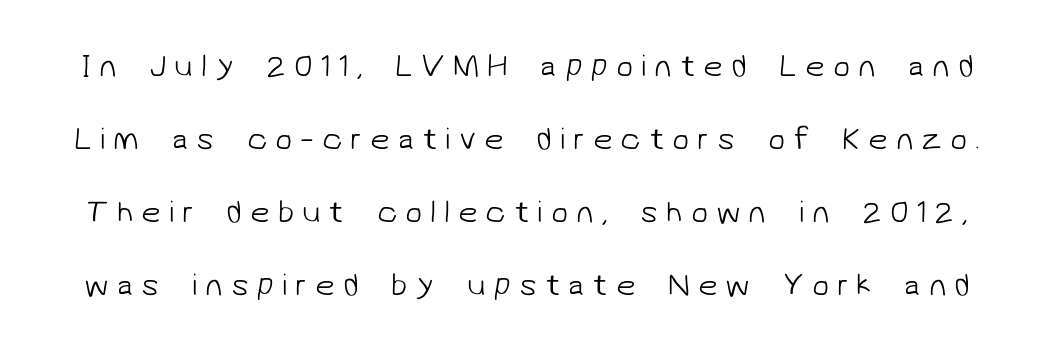
{"serif": "no", "bold": "no", "weight": "light", "width": "normal", "stroke_contrast": "low", "x_height": "medium", "monospaced": "no", "underline": "no", "line_spacing": "loose", "line_spacing_ratio": 2.36, "letter_spacing": "wide", "letter_spacing_em": 0.26, "glyph_px": 31}
